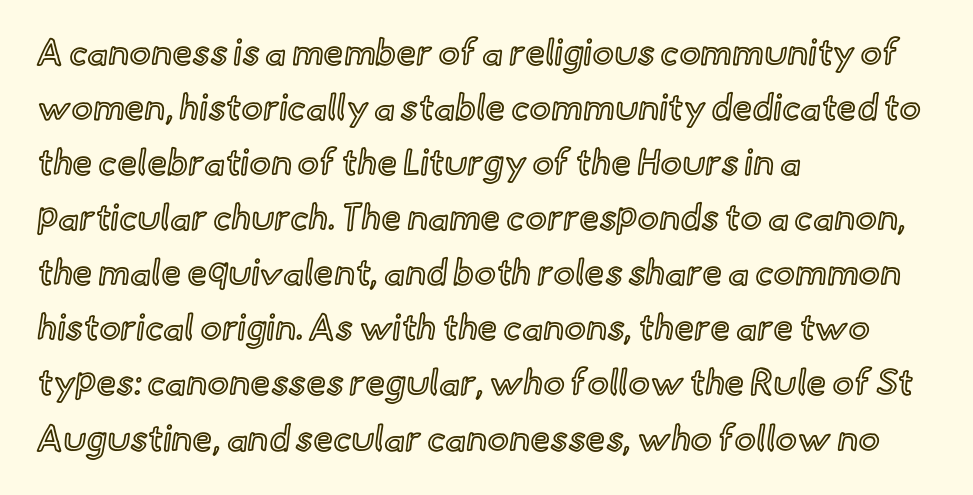
Is this a fixed-width face? No — the glyphs have proportional, varying widths. Underlining? Definitely not there. Honestly, the row spacing looks completely unremarkable. Leftover space on each line is placed entirely after the last word. This sample uses plain, unmodified letter spacing.
